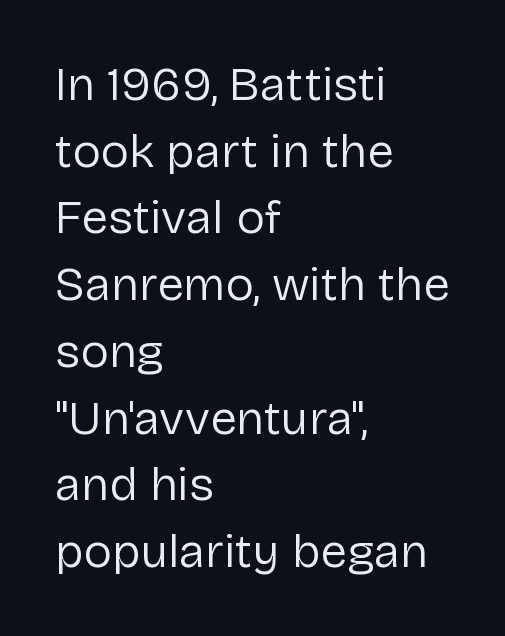
{"serif": "no", "italic": "no", "bold": "no", "weight": "regular", "width": "normal", "stroke_contrast": "low", "x_height": "medium", "monospaced": "no", "underline": "no", "align": "left", "line_spacing": "normal", "line_spacing_ratio": 1.39, "letter_spacing": "normal", "letter_spacing_em": 0.0, "glyph_px": 48}
